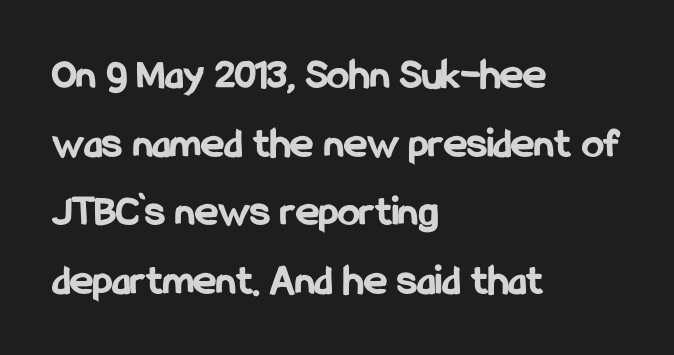
{"serif": "no", "italic": "no", "bold": "yes", "weight": "bold", "width": "condensed", "stroke_contrast": "low", "x_height": "medium", "monospaced": "no", "underline": "no", "align": "left", "line_spacing": "normal", "line_spacing_ratio": 1.56, "letter_spacing": "normal", "letter_spacing_em": 0.0, "glyph_px": 44}
